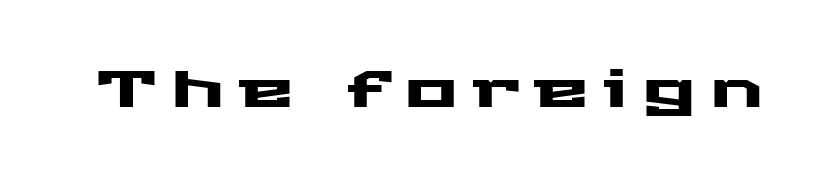
The image shows 50 px wide sans-serif type, upright; set unusually wide letter spacing (+0.29 em), not underlined; medium stroke contrast and a medium x-height.
